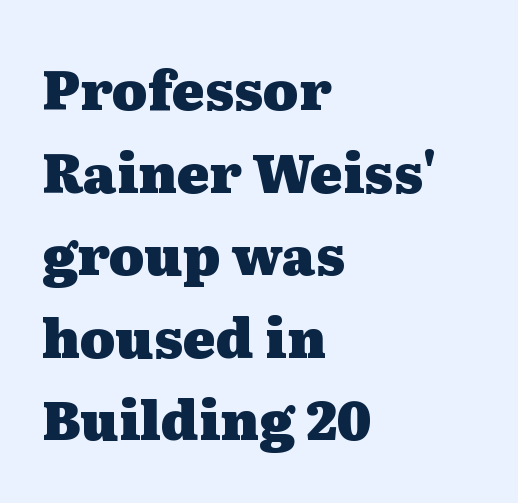
These lines sit exactly where default settings would place them. The lines are quadded left. Every character sits straight up, as roman type does. The passage shown is not underscored anywhere. There is no visible air inserted between adjacent glyphs. The rendering uses natural spacing where letterforms have individual widths.
